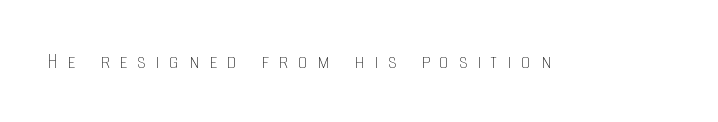
The image shows 23 px text type, upright; set unusually wide letter spacing (+0.44 em), not underlined.
